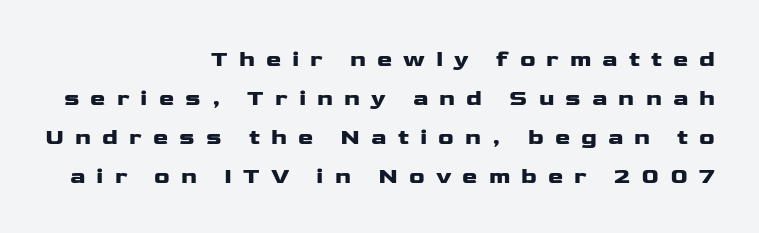
This rendering widens character spacing well past its baseline value. Glance below the letters and you will spot only blank space. Every character sits straight up, as roman type does. The vertical gap from one line to the next is medium.
